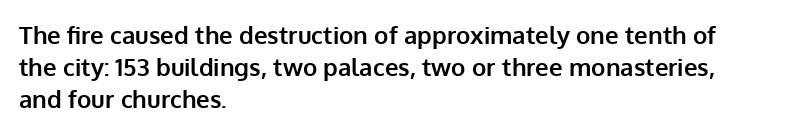
Q: Is the text bold? A: Yes.
Q: Is the text italic (slanted)? A: No, it is upright.
Q: Is the text underlined? A: No.
Q: How is the paragraph aligned? A: Left-aligned.
Q: Is the spacing between letters normal or unusually wide? A: Normal.
Q: Is the spacing between lines tight, normal or loose? A: Normal.
